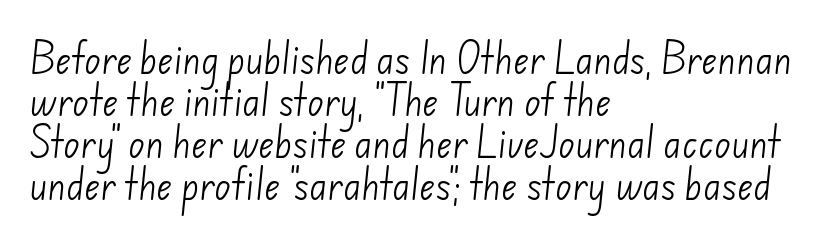
Q: Is the text bold? A: No.
Q: Is the typeface a serif or a sans-serif typeface? A: Sans-serif.
Q: Is the text underlined? A: No.
Q: How is the paragraph aligned? A: Left-aligned.
Q: Is the spacing between letters normal or unusually wide? A: Normal.
Q: Width (condensed, normal, or wide)? A: Normal.
Q: Stroke contrast? A: Low.
Q: x-height? A: Small.
Q: Monospaced? A: No.
